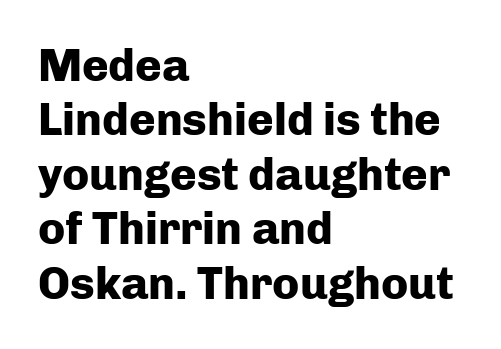
The image shows 45 px heavy sans-serif type, upright; set left-aligned, line spacing 1.21x, normal letter spacing, not underlined; low stroke contrast and a medium x-height.
